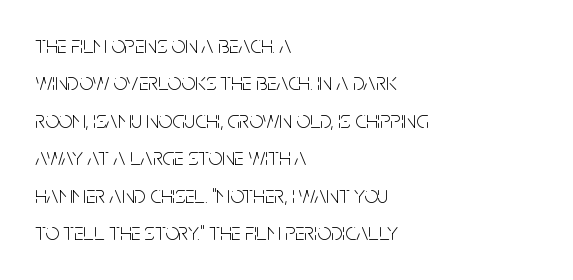
The image shows 24 px text type, upright; set left-aligned, normal line spacing (1.56x), normal letter spacing, not underlined.
